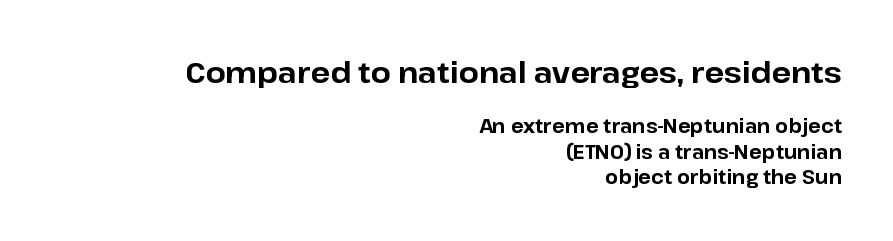
The image shows 29 px bold sans-serif type, upright; set right-aligned, normal line spacing (1.32x), normal letter spacing, not underlined; the first (top) block is 1.53x larger; low stroke contrast and a medium x-height.
